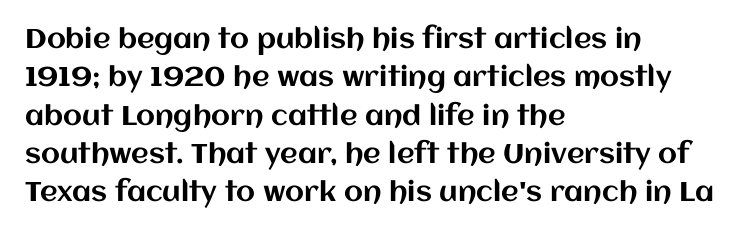
Q: Is the text italic (slanted)? A: No, it is upright.
Q: Is the text underlined? A: No.
Q: How is the paragraph aligned? A: Left-aligned.
Q: Is the spacing between letters normal or unusually wide? A: Normal.
Q: Is the spacing between lines tight, normal or loose? A: Normal.
